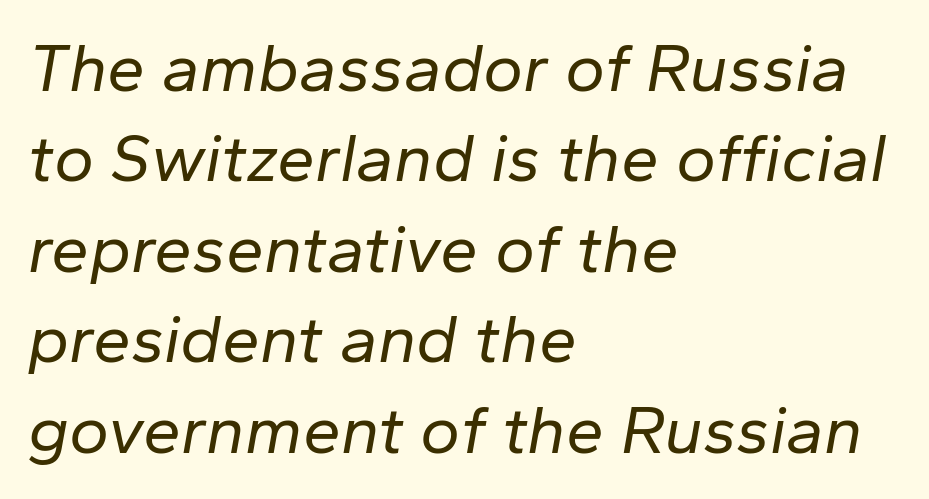
{"italic": "yes", "lean": "right", "slant_degrees": 10, "bold": "no", "weight": "regular", "width": "normal", "stroke_contrast": "low", "x_height": "medium", "monospaced": "no", "underline": "no", "align": "left", "line_spacing": "normal", "line_spacing_ratio": 1.33, "letter_spacing": "normal", "letter_spacing_em": 0.0, "glyph_px": 68}
